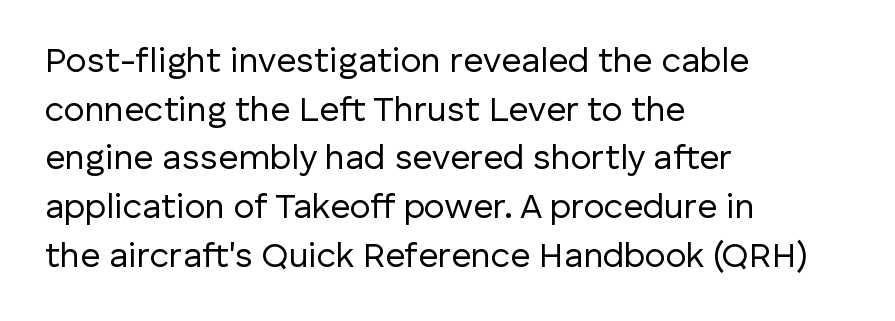
The image shows 35 px regular-weight sans-serif type, upright; set left-aligned, normal line spacing (1.39x), normal letter spacing, not underlined; low stroke contrast and a medium x-height.
